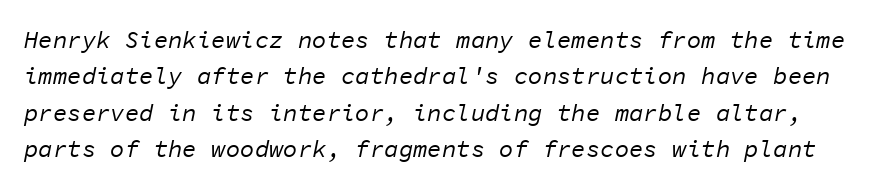
How are the letters spaced? Ordinarily, with no added tracking. Each new line begins a customary step beneath the previous one. No word sits above an underline. The letters look calm and open, with moderate or lighter stems. In terms of posture, this sample is oblique.
